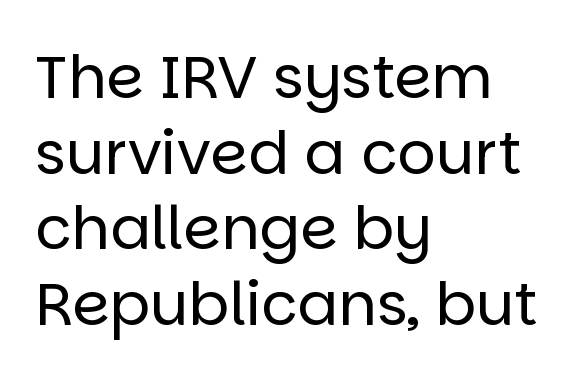
{"serif": "no", "italic": "no", "bold": "no", "weight": "regular", "width": "normal", "stroke_contrast": "low", "x_height": "large", "monospaced": "no", "underline": "no", "align": "left", "line_spacing": "normal", "line_spacing_ratio": 1.26, "letter_spacing": "normal", "letter_spacing_em": 0.0, "glyph_px": 60}
